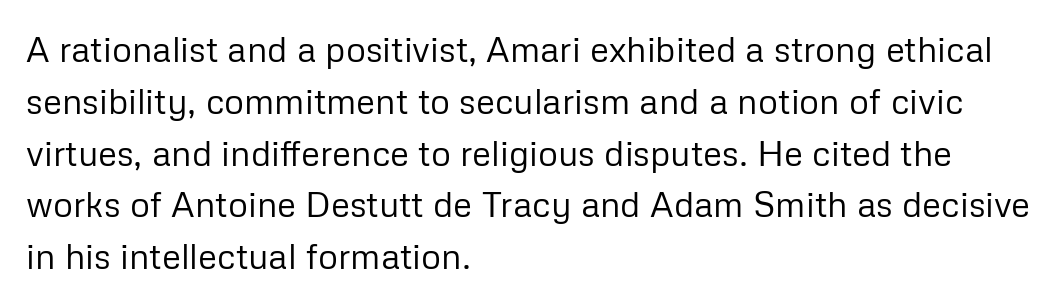
Type without underlining. Think of a printed novel: that variable character pitch is what you see here. Nope, not italic — everything's standing straight. The rendering anchors every line to the left-hand side. The font family rendered here belongs to the sans-serif group. The passage shown stacks its lines at a standard gap.
